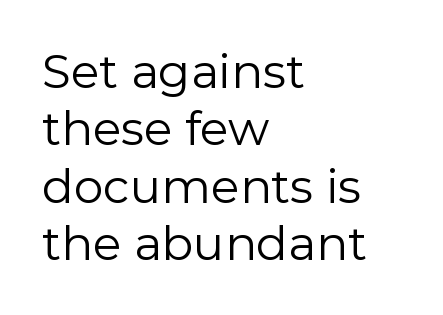
Letter spacing: default. Compared with a typical body face, this is equally light or lighter still. Spacing verdict: proportional, widths tailored to each character. The typesetter chose a ragged-right arrangement here. The face used here is a sans, in the tradition of grotesques and geometrics.
